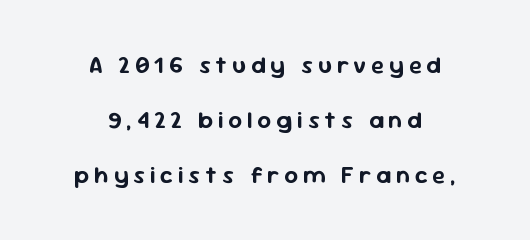
The image shows 24 px text type, upright; set centered, loose line spacing (2.29x), unusually wide letter spacing (+0.2 em), not underlined.
